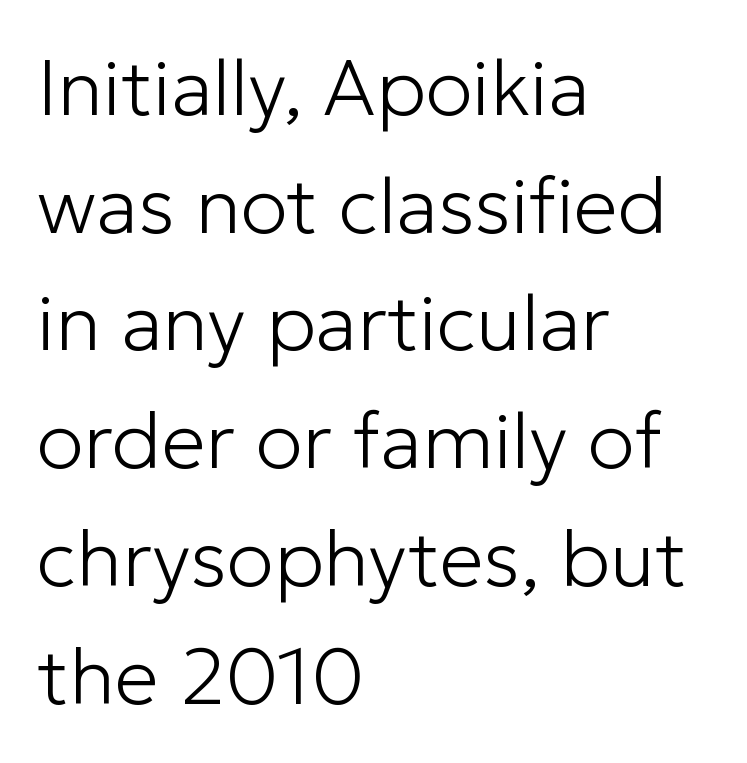
The typesetting does not lean heavy: it is not bold. Horizontal alignment here is leftward, the default for most running prose. Compared with typical paragraphs, the rows here are spaced about the same. To sum up the face: it is a sans, with no serifs.
